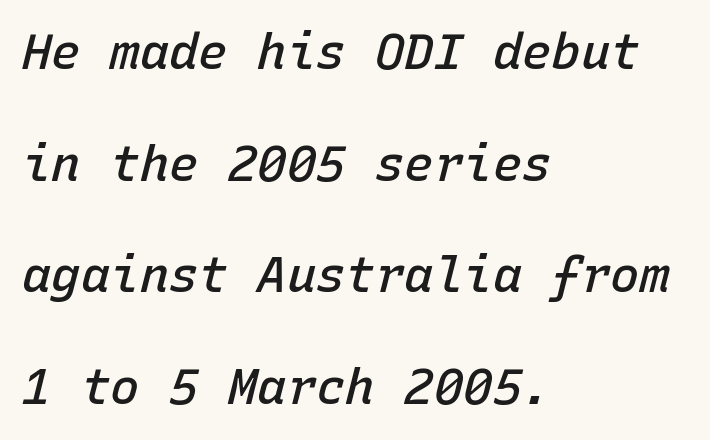
Q: Is the text bold? A: Semi-bold.
Q: Is the text italic (slanted)? A: Yes, it leans right by about 15 degrees.
Q: Is the text underlined? A: No.
Q: How is the paragraph aligned? A: Left-aligned.
Q: Is the spacing between letters normal or unusually wide? A: Normal.
Q: Is the spacing between lines tight, normal or loose? A: Loose.
Q: Width (condensed, normal, or wide)? A: Normal.
Q: Stroke contrast? A: Low.
Q: x-height? A: Medium.
Q: Monospaced? A: Yes.
